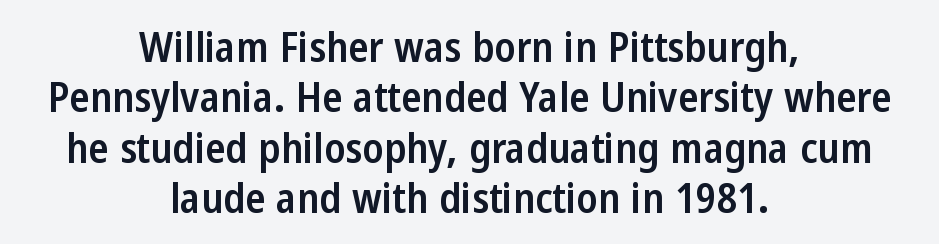
The image shows 42 px semibold, condensed sans-serif type, upright; set centered, line spacing 1.2x, normal letter spacing, not underlined; low stroke contrast and a medium x-height.
